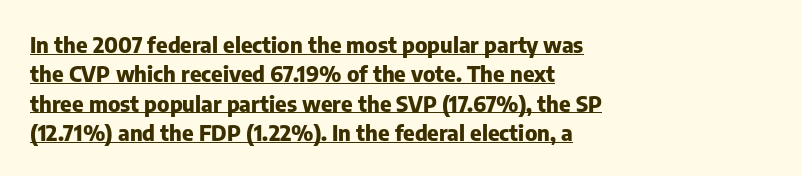
Q: Is the text bold? A: Yes.
Q: Is the text italic (slanted)? A: No, it is upright.
Q: Is the text underlined? A: Yes.
Q: How is the paragraph aligned? A: Left-aligned.
Q: Is the spacing between letters normal or unusually wide? A: Normal.
Q: Is the spacing between lines tight, normal or loose? A: Normal.
